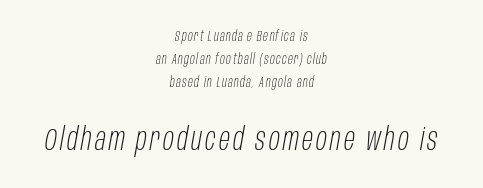
Q: Is the text bold? A: No.
Q: Is the text italic (slanted)? A: Yes, it leans right by about 10 degrees.
Q: Is the text underlined? A: No.
Q: How is the paragraph aligned? A: Centered.
Q: Is the spacing between lines tight, normal or loose? A: Normal.
Q: Which block of text is set in a larger size, the first (top) or the second (bottom)? A: The second (bottom) one.
Q: Width (condensed, normal, or wide)? A: Condensed.
Q: Stroke contrast? A: Low.
Q: x-height? A: Large.
Q: Monospaced? A: No.
